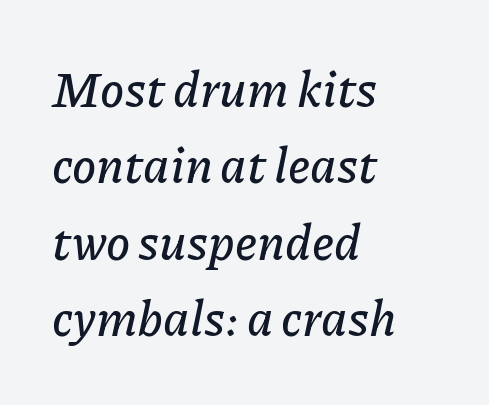
The image shows 49 px text type, italic (leaning right); set left-aligned, normal line spacing (1.56x), normal letter spacing, not underlined; low stroke contrast and a medium x-height.
